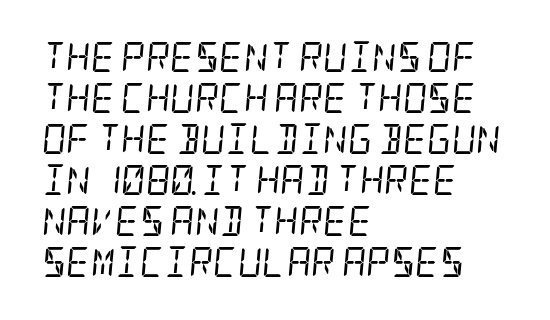
Serif or sans? Serif — the stroke terminals have little feet. Letters have the restrained weight of plain body copy at most. Typeset ragged right — the left edge is the straight one. The gaps between neighbouring characters are ordinary and unremarkable. A normal amount of white space separates one row of letters from the next. Yep, that's italic — everything's leaning.
